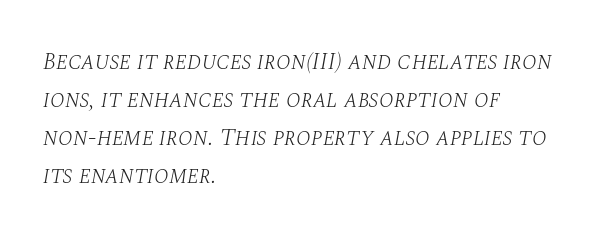
The image shows 24 px text type, italic (leaning right); set left-aligned, normal line spacing (1.58x), normal letter spacing, not underlined.
